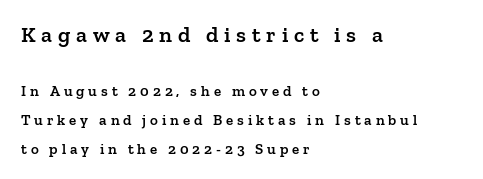
The image shows 22 px text type, upright; set left-aligned, loose line spacing (1.93x), unusually wide letter spacing (+0.26 em), not underlined; the first (top) block is 1.47x larger.
